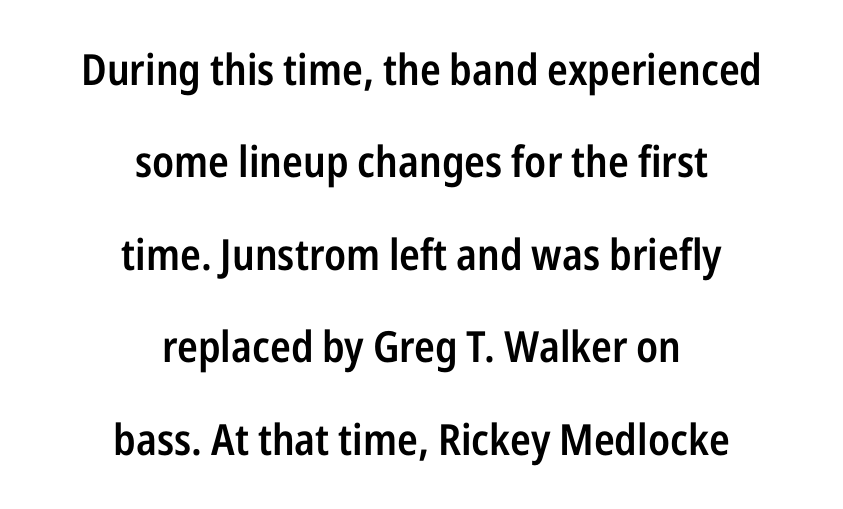
The image shows 43 px semibold, condensed sans-serif type, upright; set centered, loose line spacing (2.15x), normal letter spacing, not underlined; low stroke contrast and a medium x-height.
